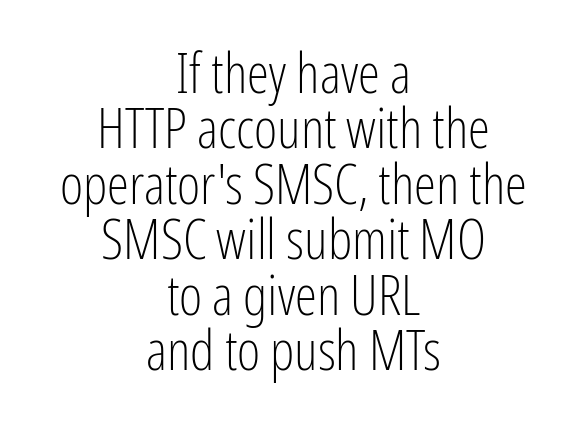
Q: Is the text bold? A: No.
Q: Is the text italic (slanted)? A: No, it is upright.
Q: Is the typeface a serif or a sans-serif typeface? A: Sans-serif.
Q: Is the text underlined? A: No.
Q: How is the paragraph aligned? A: Centered.
Q: Is the spacing between letters normal or unusually wide? A: Normal.
Q: Is the spacing between lines tight, normal or loose? A: Tight.
Q: Width (condensed, normal, or wide)? A: Condensed.
Q: Stroke contrast? A: Low.
Q: x-height? A: Medium.
Q: Monospaced? A: No.
